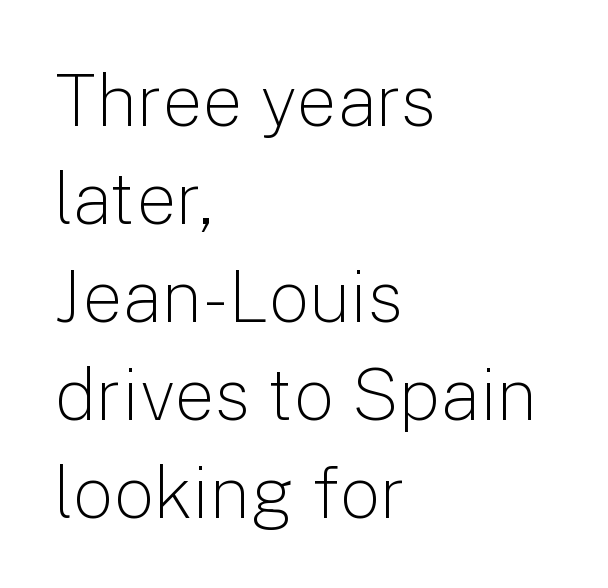
Note the varied advance widths — an 'i' is clearly narrower than an 'm'. Tracking here is standard; glyphs follow each other at the usual distance. Beneath every word, the page is bare. The leading is moderate, giving the passage an even texture. Each line starts at the same left margin while the right side varies.
